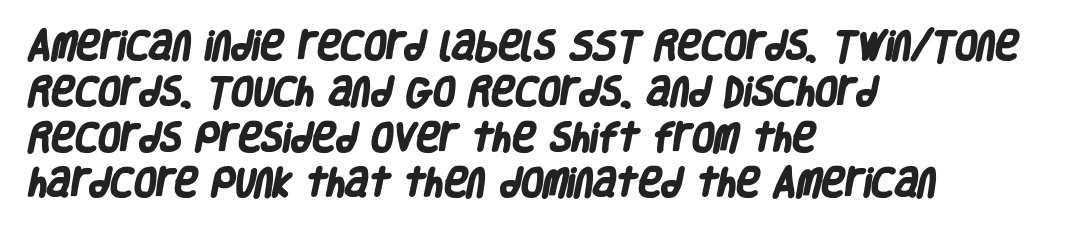
The image shows 32 px heavy, condensed sans-serif type; set left-aligned, normal line spacing (1.43x), normal letter spacing, not underlined; low stroke contrast and a large x-height.
